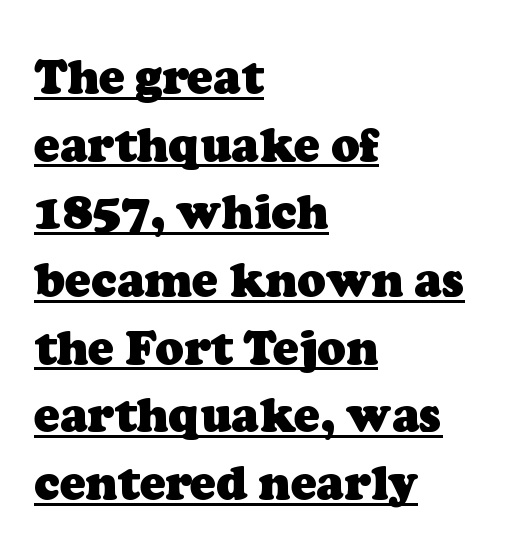
Q: Is the text bold? A: Yes.
Q: Is the typeface a serif or a sans-serif typeface? A: Serif.
Q: Is the text underlined? A: Yes.
Q: How is the paragraph aligned? A: Left-aligned.
Q: Is the spacing between letters normal or unusually wide? A: Normal.
Q: Is the spacing between lines tight, normal or loose? A: Normal.
Q: Width (condensed, normal, or wide)? A: Normal.
Q: Stroke contrast? A: Low.
Q: x-height? A: Medium.
Q: Monospaced? A: No.
